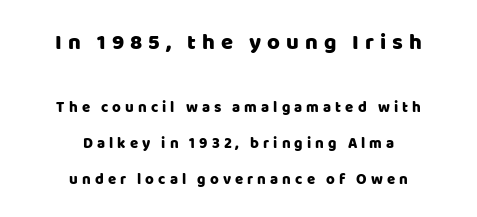
{"italic": "no", "underline": "no", "align": "center", "line_spacing": "loose", "line_spacing_ratio": 2.42, "letter_spacing": "wide", "letter_spacing_em": 0.27, "larger_block": "first", "size_ratio": 1.47, "glyph_px": 22}
